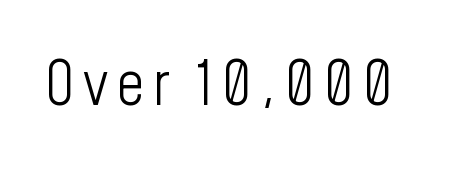
The image shows 61 px light, condensed sans-serif type, upright; set not underlined; low stroke contrast and a medium x-height.
